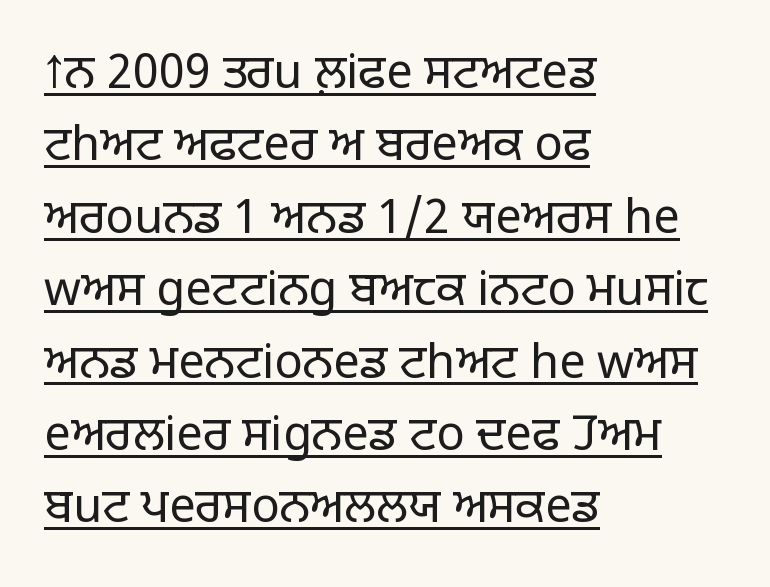
These lines stack with their left ends in a neat column. Is there an underline? Yes — a line sits under the letters. You can tell it's not italic because the verticals are truly vertical. These lines sit exactly where default settings would place them. The strokes carry an ordinary text weight at most. Each letter keeps its own natural width here, so spacing adapts to shape.
